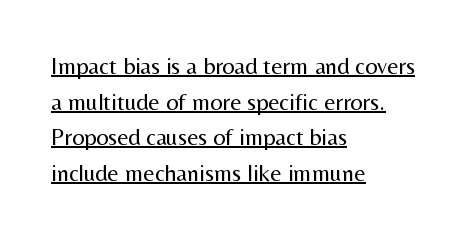
Left-aligned paragraph, ragged on the right. Honestly, the underline is the first thing you notice here. Nobody touched the tracking dial on this one. The characters are drawn with everyday or finer stroke widths.
